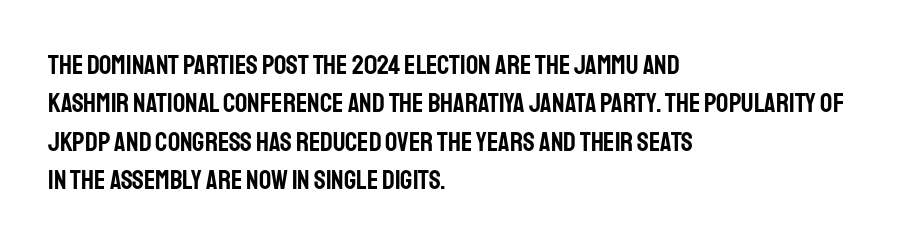
Q: Is the text italic (slanted)? A: No, it is upright.
Q: Is the text underlined? A: No.
Q: How is the paragraph aligned? A: Left-aligned.
Q: Is the spacing between letters normal or unusually wide? A: Normal.
Q: Is the spacing between lines tight, normal or loose? A: Normal.
